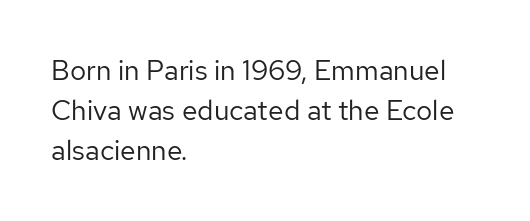
Q: Is the text bold? A: No.
Q: Is the text italic (slanted)? A: No, it is upright.
Q: Is the typeface a serif or a sans-serif typeface? A: Sans-serif.
Q: Is the text underlined? A: No.
Q: How is the paragraph aligned? A: Left-aligned.
Q: Is the spacing between letters normal or unusually wide? A: Normal.
Q: Is the spacing between lines tight, normal or loose? A: Normal.
Q: Width (condensed, normal, or wide)? A: Normal.
Q: Stroke contrast? A: Low.
Q: x-height? A: Medium.
Q: Monospaced? A: No.
